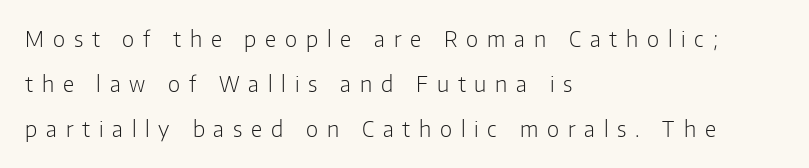
The image shows 21 px text type, upright; set left-aligned, loose line spacing (2.15x), unusually wide letter spacing (+0.42 em), not underlined.
